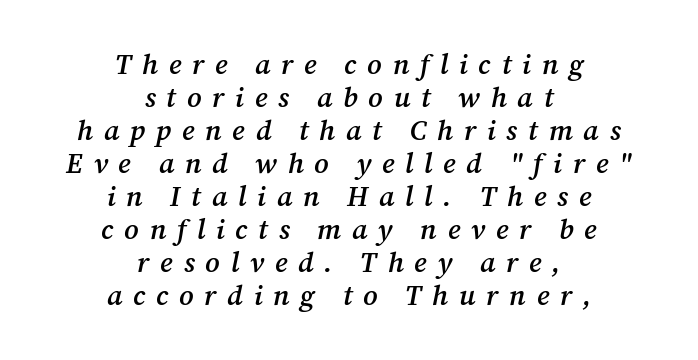
The image shows 28 px semibold serif type, italic (leaning right); set centered, line spacing 1.18x, unusually wide letter spacing (+0.38 em), not underlined; medium stroke contrast and a medium x-height.
